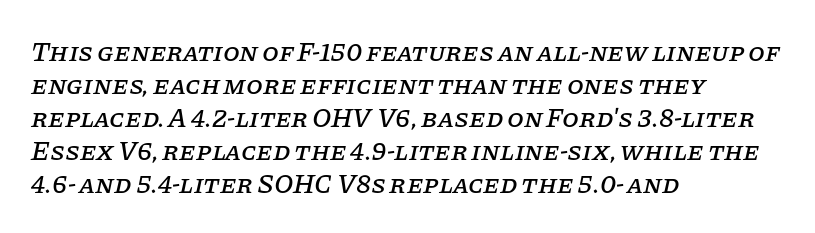
No word sits above an underline. Left-aligned paragraph, ragged on the right. Italic: yes, the glyphs are oblique. Observe the ordinary spacing: letters are neighbours, not strangers.
